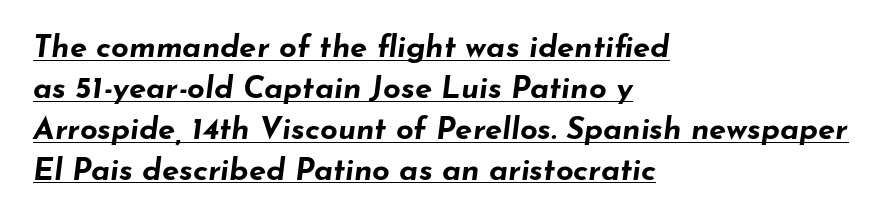
Q: Is the text bold? A: Yes.
Q: Is the text italic (slanted)? A: Yes, it leans right by about 7 degrees.
Q: Is the text underlined? A: Yes.
Q: How is the paragraph aligned? A: Left-aligned.
Q: Is the spacing between letters normal or unusually wide? A: Normal.
Q: Is the spacing between lines tight, normal or loose? A: Normal.
Q: Width (condensed, normal, or wide)? A: Wide.
Q: Stroke contrast? A: Low.
Q: x-height? A: Small.
Q: Monospaced? A: No.
